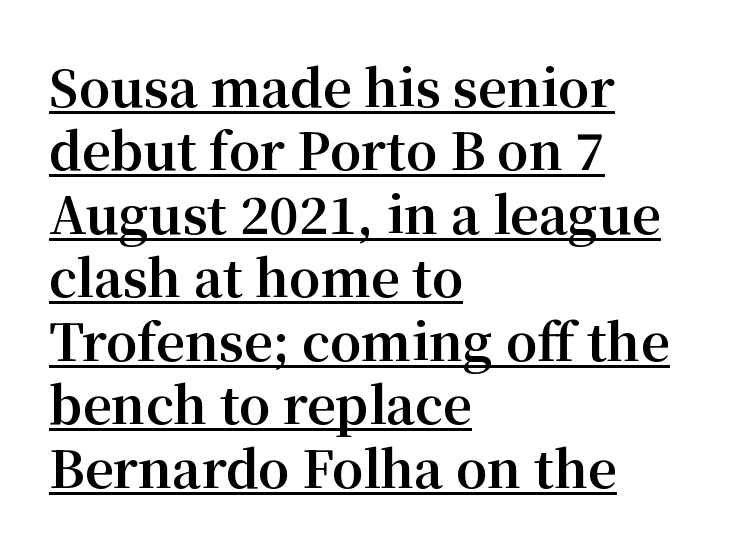
The image shows 50 px bold serif type, upright; set left-aligned, normal line spacing (1.27x), normal letter spacing, underlined; medium stroke contrast and a medium x-height.
